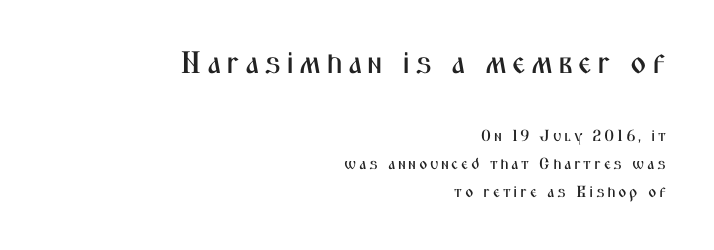
The image shows 31 px condensed sans-serif type, upright; set right-aligned, line spacing 1.77x, not underlined; the first (top) block is 1.94x larger; medium stroke contrast and a medium x-height.
